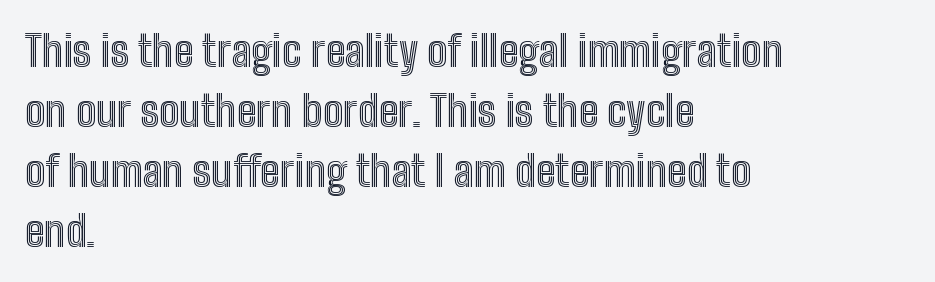
Q: Is the text italic (slanted)? A: No, it is upright.
Q: Is the text underlined? A: No.
Q: How is the paragraph aligned? A: Left-aligned.
Q: Is the spacing between letters normal or unusually wide? A: Normal.
Q: Is the spacing between lines tight, normal or loose? A: Normal.
Q: Width (condensed, normal, or wide)? A: Condensed.
Q: x-height? A: Medium.
Q: Monospaced? A: No.
